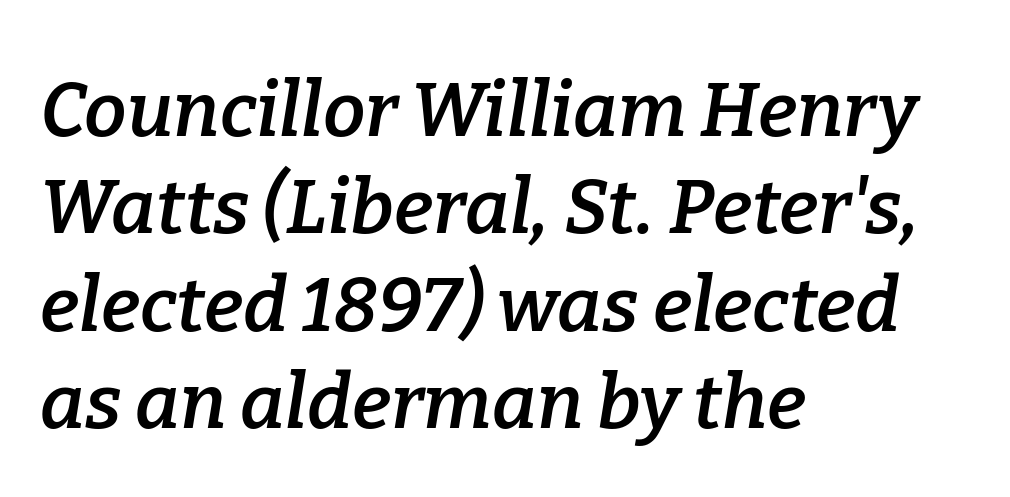
Notice how descenders clear the ascenders below comfortably — that's standard leading. Tracking here is standard; glyphs follow each other at the usual distance. Spacing verdict: proportional, widths tailored to each character. Descenders are the only things crossing below the line. Which margin do the lines hug? The left one — the right edge is uneven. Bold? Not quite — semibold, heavier than regular but stopping short.
